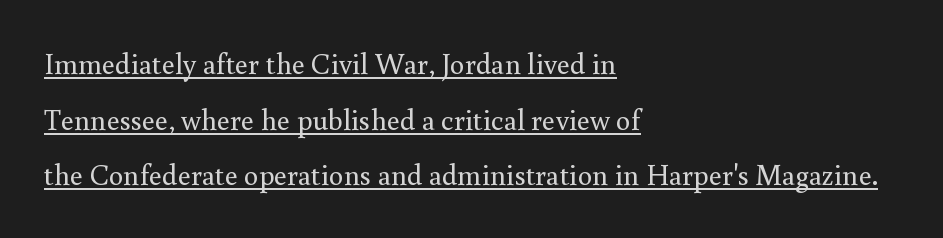
The image shows 29 px regular-weight serif type, upright; set left-aligned, loose line spacing (1.92x), normal letter spacing, underlined; medium stroke contrast and a small x-height.
